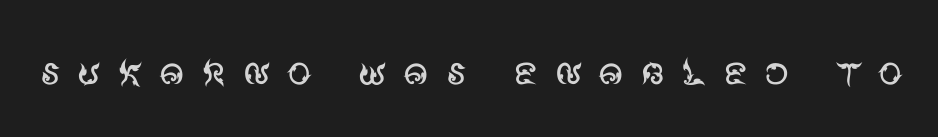
Letters rest on an invisible, unmarked baseline. Examine the stroke ends and you'll find no serifs. The typesetting does not lean heavy: it is not bold. A typesetter would call this proportional, since set widths differ per character.
